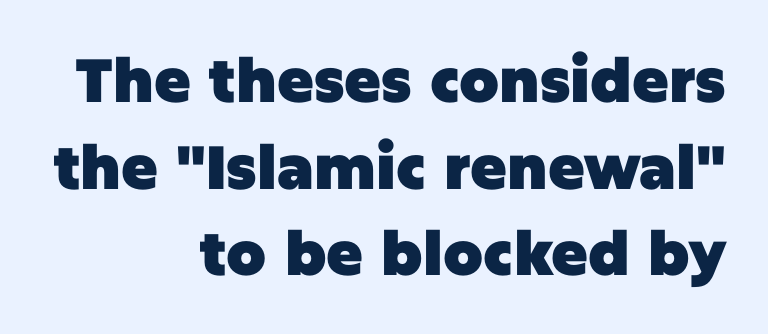
{"serif": "no", "italic": "no", "bold": "yes", "weight": "heavy", "width": "normal", "stroke_contrast": "low", "x_height": "large", "monospaced": "no", "underline": "no", "align": "right", "line_spacing": "normal", "line_spacing_ratio": 1.42, "letter_spacing": "normal", "letter_spacing_em": 0.0, "glyph_px": 61}
